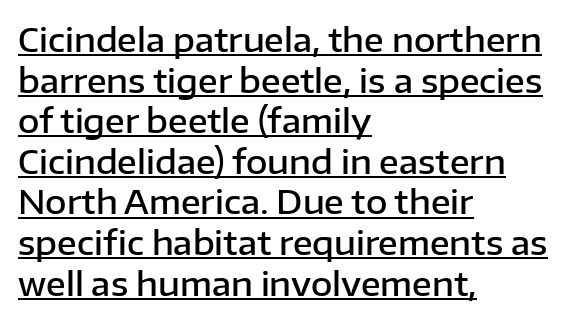
Q: Is the text bold? A: Semi-bold.
Q: Is the text italic (slanted)? A: No, it is upright.
Q: Is the typeface a serif or a sans-serif typeface? A: Sans-serif.
Q: Is the text underlined? A: Yes.
Q: How is the paragraph aligned? A: Left-aligned.
Q: Is the spacing between letters normal or unusually wide? A: Normal.
Q: Width (condensed, normal, or wide)? A: Normal.
Q: Stroke contrast? A: Low.
Q: x-height? A: Medium.
Q: Monospaced? A: No.
